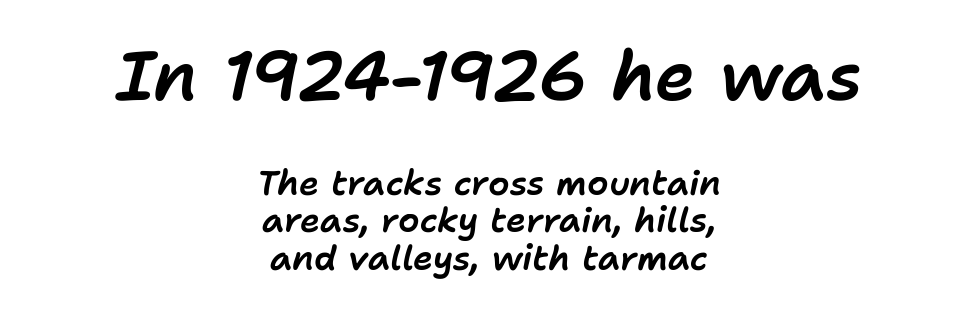
The passage shown is not underscored anywhere. Here the designer chose a conventional face with non-uniform glyph widths. Visually the block forms a symmetrical silhouette, jagged on both flanks. The letters sit at their default tracking, neither squeezed nor spread. Reading top to bottom, the characters get smaller at the block break. In terms of leading, this rendering errs on the cramped side.
